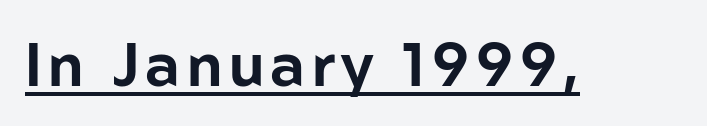
Varying glyph widths throughout — classic text-font behaviour. Emphasis is given by a line drawn under the lettering. No italicization has been applied; the sample stays upright. The designer went with a sans here, leaving each stem footless.
